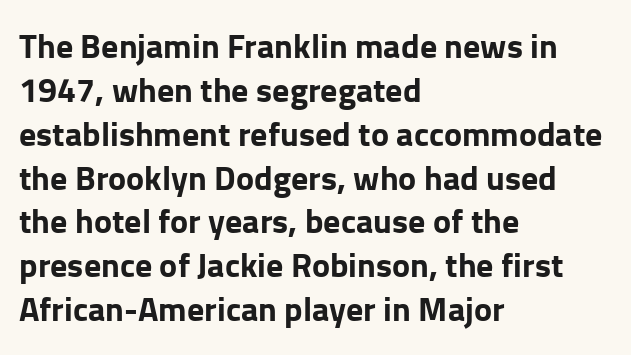
Q: Is the text bold? A: Yes.
Q: Is the text italic (slanted)? A: No, it is upright.
Q: Is the typeface a serif or a sans-serif typeface? A: Sans-serif.
Q: Is the text underlined? A: No.
Q: How is the paragraph aligned? A: Left-aligned.
Q: Is the spacing between letters normal or unusually wide? A: Normal.
Q: Is the spacing between lines tight, normal or loose? A: Normal.
Q: Width (condensed, normal, or wide)? A: Normal.
Q: Stroke contrast? A: Low.
Q: x-height? A: Medium.
Q: Monospaced? A: No.
